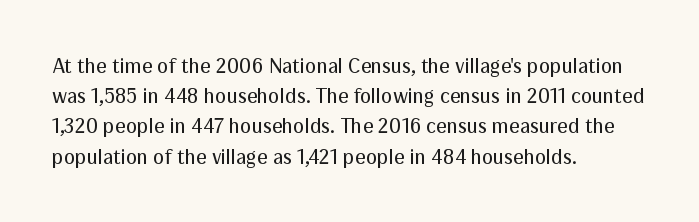
The image shows 21 px text type, upright; set left-aligned, normal line spacing (1.44x), normal letter spacing, not underlined.
